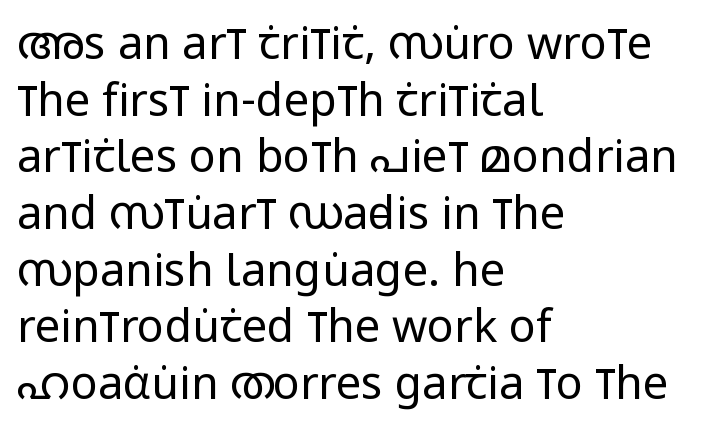
The image shows 45 px regular-weight, condensed sans-serif type, upright; set left-aligned, normal line spacing (1.26x), normal letter spacing, not underlined; low stroke contrast and a large x-height.
